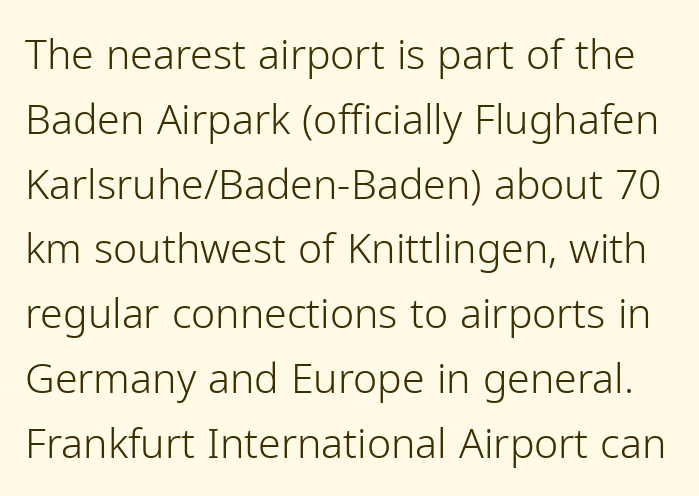
Q: Is the text bold? A: No.
Q: Is the text italic (slanted)? A: No, it is upright.
Q: Is the typeface a serif or a sans-serif typeface? A: Sans-serif.
Q: Is the text underlined? A: No.
Q: Is the spacing between letters normal or unusually wide? A: Normal.
Q: Is the spacing between lines tight, normal or loose? A: Normal.
Q: Width (condensed, normal, or wide)? A: Normal.
Q: Stroke contrast? A: Low.
Q: x-height? A: Medium.
Q: Monospaced? A: No.
